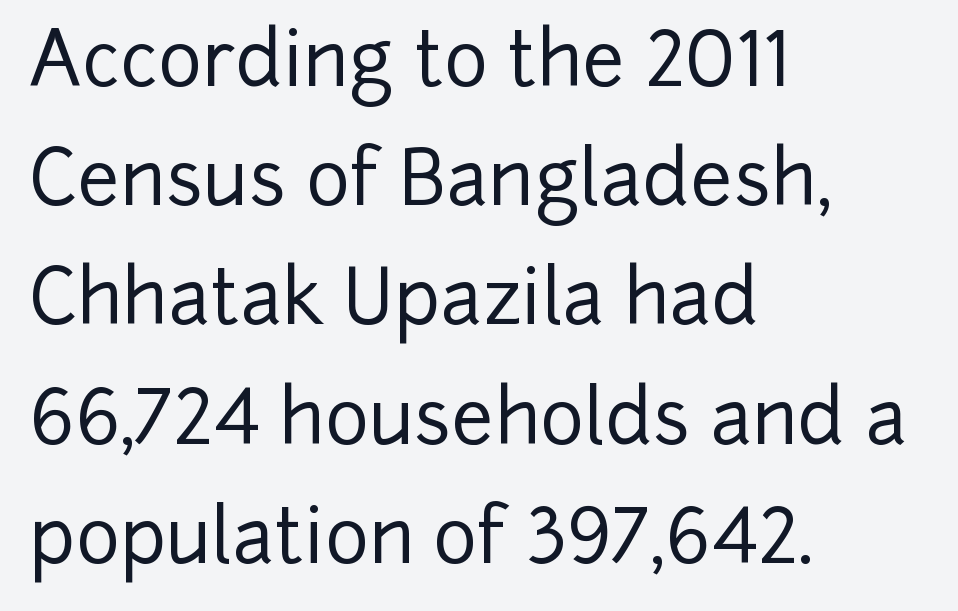
Q: Is the text italic (slanted)? A: No, it is upright.
Q: Is the typeface a serif or a sans-serif typeface? A: Sans-serif.
Q: Is the text underlined? A: No.
Q: How is the paragraph aligned? A: Left-aligned.
Q: Is the spacing between letters normal or unusually wide? A: Normal.
Q: Is the spacing between lines tight, normal or loose? A: Normal.
Q: Width (condensed, normal, or wide)? A: Normal.
Q: Stroke contrast? A: Low.
Q: x-height? A: Medium.
Q: Monospaced? A: No.
